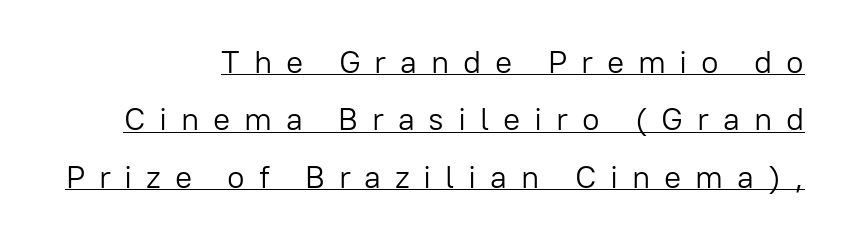
Q: Is the text bold? A: No.
Q: Is the text italic (slanted)? A: No, it is upright.
Q: Is the typeface a serif or a sans-serif typeface? A: Sans-serif.
Q: Is the text underlined? A: Yes.
Q: How is the paragraph aligned? A: Right-aligned.
Q: Is the spacing between letters normal or unusually wide? A: Unusually wide.
Q: Width (condensed, normal, or wide)? A: Normal.
Q: Stroke contrast? A: Low.
Q: x-height? A: Medium.
Q: Monospaced? A: No.
